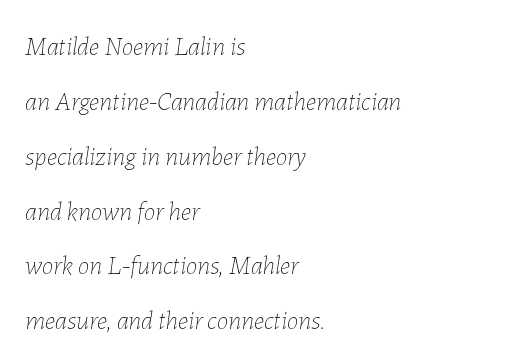
{"italic": "yes", "lean": "right", "slant_degrees": 7, "bold": "no", "underline": "no", "align": "left", "line_spacing": "loose", "line_spacing_ratio": 2.11, "letter_spacing": "normal", "letter_spacing_em": 0.0, "glyph_px": 26}
